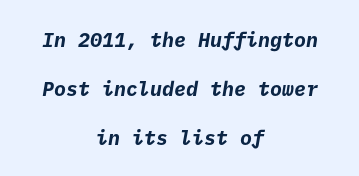
The image shows 20 px bold type; set centered, loose line spacing (2.45x), normal letter spacing, not underlined.
